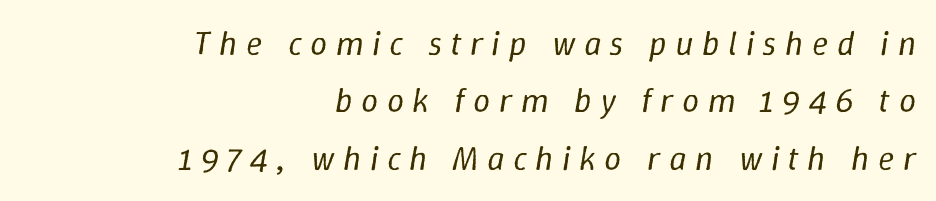
Evenly set lines give the paragraph a standard silhouette. Designer's note — italics engaged. The passage shown is not bold in any degree. The face used here is proportionally spaced, like ordinary book or web type.
